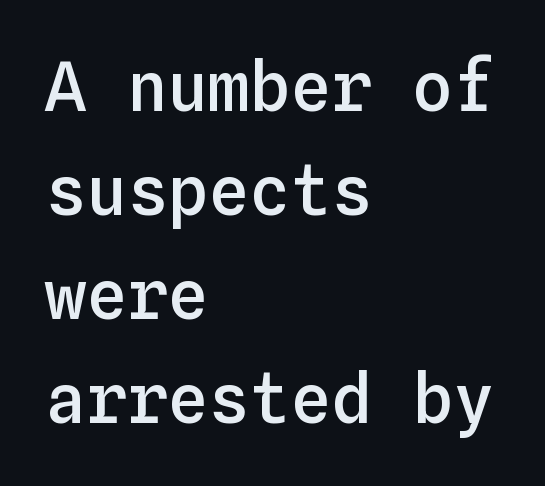
The image shows 68 px semibold type, upright, monospaced; set left-aligned, normal line spacing (1.53x), normal letter spacing, not underlined; low stroke contrast and a medium x-height.
